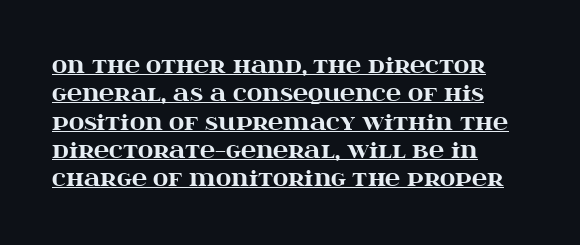
The image shows 21 px bold type, upright; set left-aligned, normal line spacing (1.35x), normal letter spacing, underlined.
